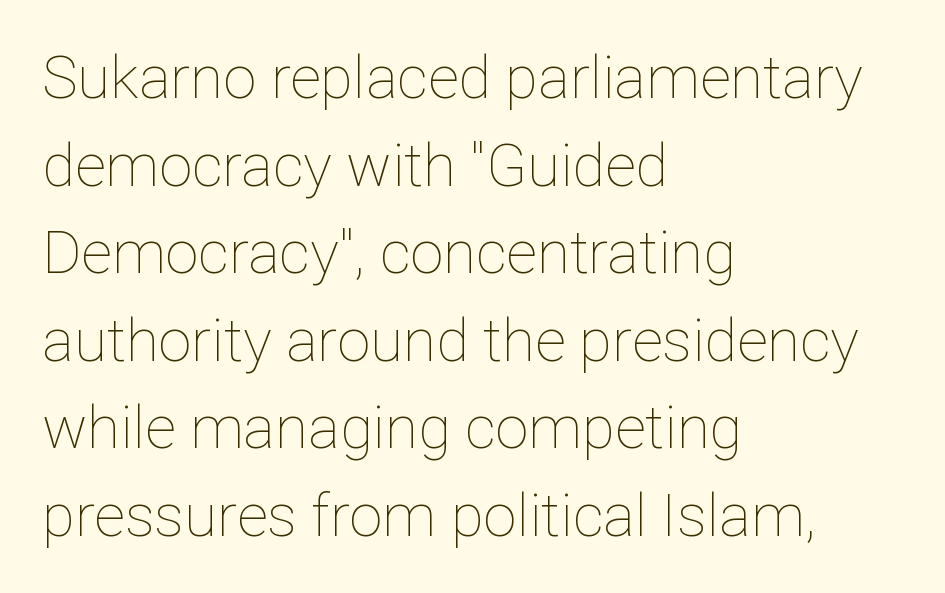
A typesetter would call this zero additional tracking. A quiet, ordinary-to-light weight characterises the typeface. If you drew a line through each stem, it would be perfectly vertical. The area under the type is left untouched. This sample is left-justified, so line endings fall wherever the words run out. The passage shown is typed in a proportional face where columns would drift.
